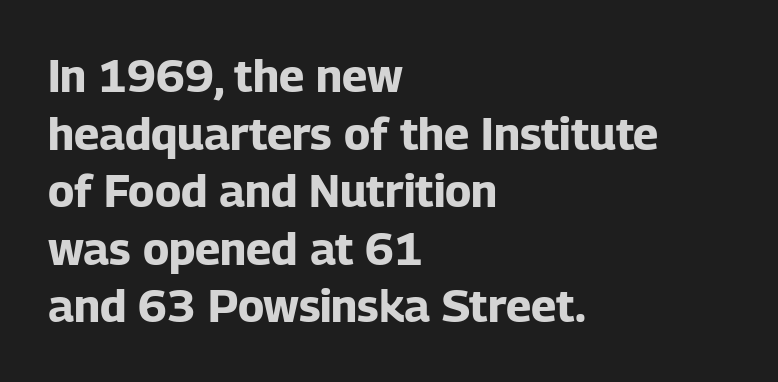
{"serif": "no", "italic": "no", "bold": "yes", "weight": "bold", "width": "normal", "stroke_contrast": "low", "x_height": "medium", "monospaced": "no", "underline": "no", "align": "left", "line_spacing": "normal", "line_spacing_ratio": 1.28, "letter_spacing": "normal", "letter_spacing_em": 0.0, "glyph_px": 45}
